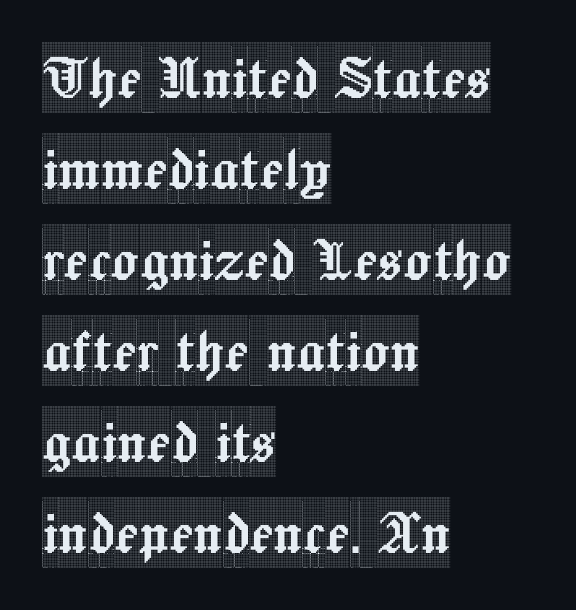
Here the designer chose a conventional face with non-uniform glyph widths. Evenly set lines give the paragraph a standard silhouette. You can tell it's not italic because the verticals are truly vertical. The gap between lines stays unmarked. Notice how the passage keeps a crisp vertical edge on the left only.
